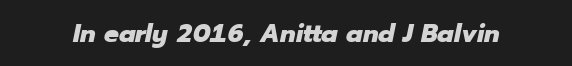
Notice how thick the strokes are: this is what a full bold looks like. Default kerning and tracking; the words read as compact shapes. The words here are not underlined. Slanted lettering throughout.
